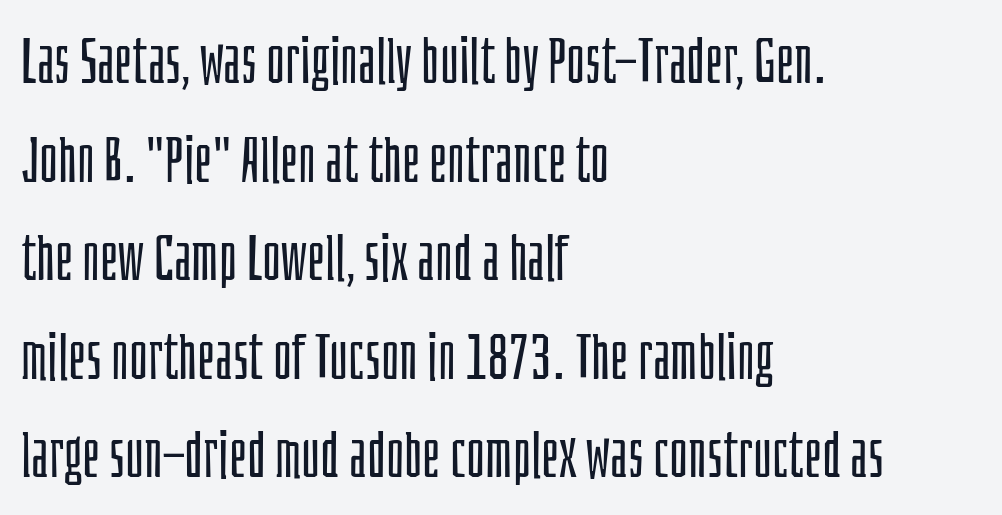
Looks like regular typesetting: each glyph gets only the width it needs. Every stem runs plumb, perpendicular to the baseline. Inter-character spacing is left at the font's built-in metrics. The passage is arranged the way most books set body copy — flush left.
